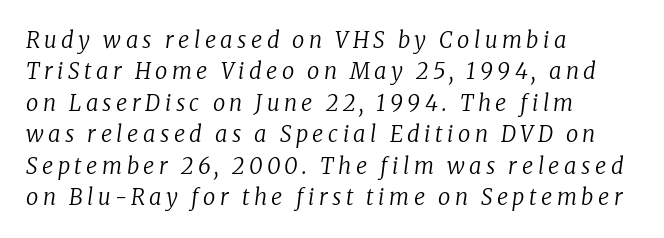
Q: Is the text bold? A: No.
Q: Is the text italic (slanted)? A: Yes, it leans right by about 8 degrees.
Q: Is the text underlined? A: No.
Q: How is the paragraph aligned? A: Left-aligned.
Q: Is the spacing between letters normal or unusually wide? A: Unusually wide.
Q: Is the spacing between lines tight, normal or loose? A: Normal.
